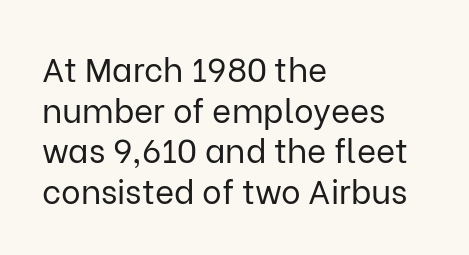
Every stem runs plumb, perpendicular to the baseline. Beneath every word, the page is bare. The weight would be labelled regular, book, light, or lighter still. The passage shown is typed in a proportional face where columns would drift. Stroke terminals: plain, sans-serif. Letter spacing: default.
